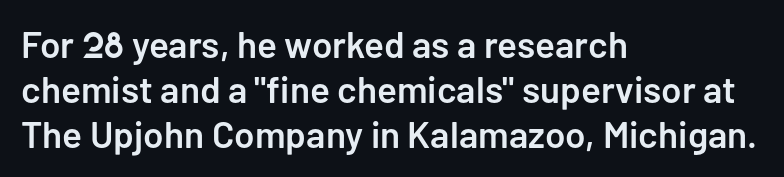
{"serif": "no", "italic": "no", "bold": "semi", "weight": "semibold", "width": "normal", "stroke_contrast": "low", "x_height": "medium", "monospaced": "no", "underline": "no", "align": "left", "line_spacing_ratio": 1.21, "letter_spacing": "normal", "letter_spacing_em": 0.0, "glyph_px": 37}
